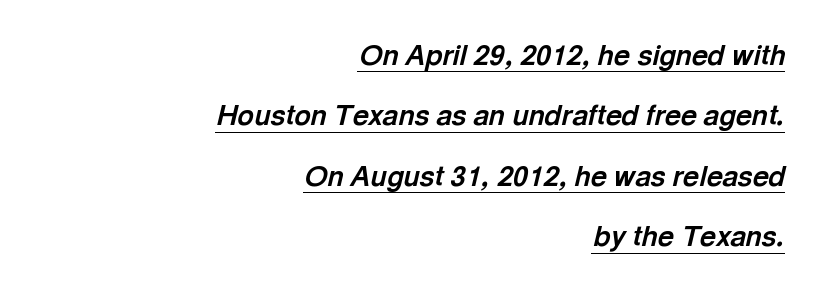
The image shows 28 px bold type, italic (leaning right); set right-aligned, loose line spacing (2.16x), normal letter spacing, underlined; a medium x-height.
